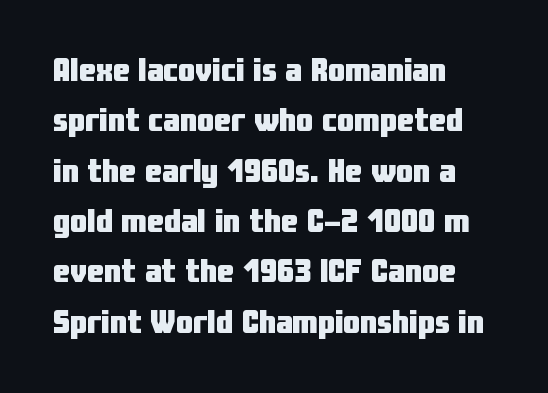
These lines are rendered in a variable-pitch font. Weight: bold. Words appear dense and cohesive because spacing is normal. Unlike a traditional serif, this face leaves its strokes unadorned.
